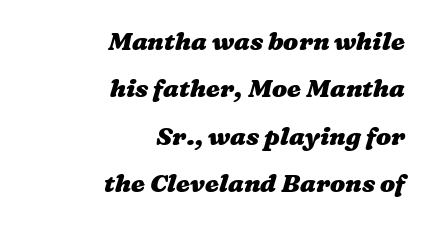
The image shows 25 px bold type; set right-aligned, loose line spacing (1.9x), normal letter spacing, not underlined.
